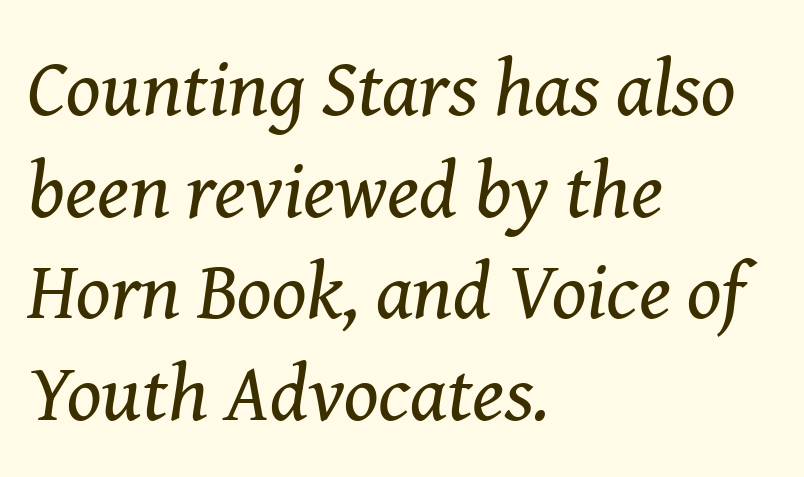
The image shows 80 px regular-weight serif type, italic (leaning right); set left-aligned, normal line spacing (1.27x), normal letter spacing, not underlined; medium stroke contrast and a medium x-height.
